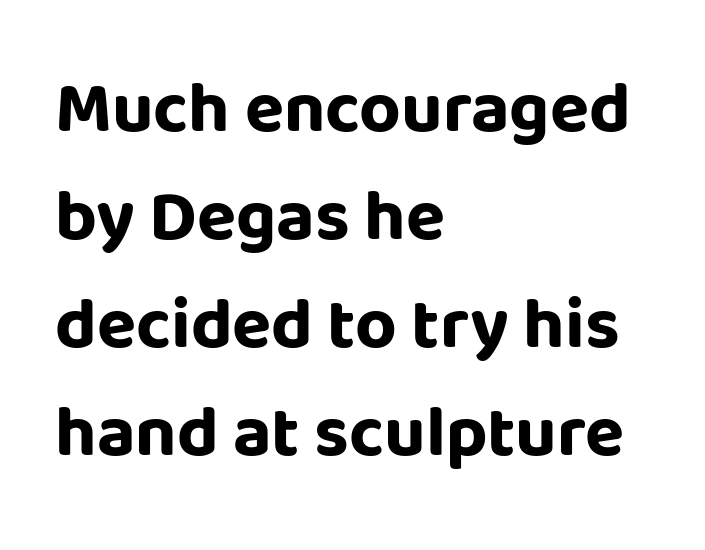
Casual observation: everything's shoved over to the left. Every character sits straight up, as roman type does. Nothing sits at the stroke ends, so this counts as sans-serif. Nobody touched the tracking dial on this one.
